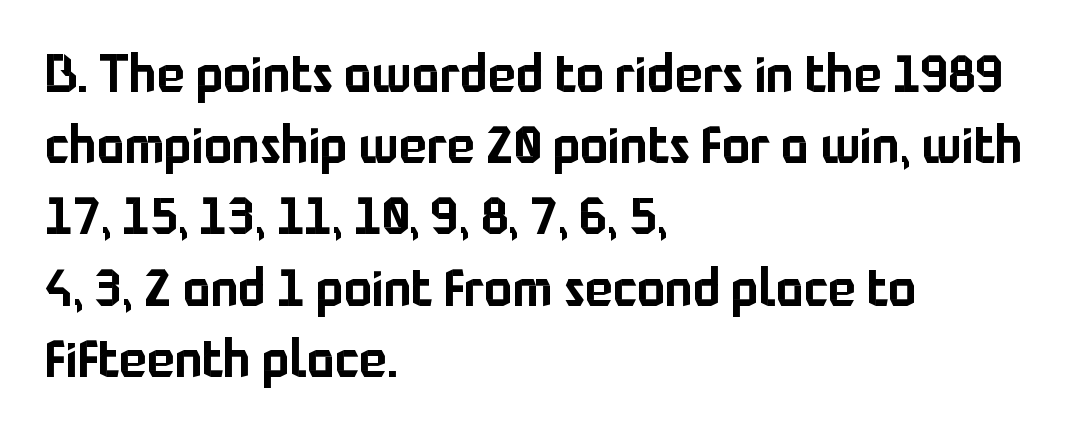
Q: Is the text italic (slanted)? A: No, it is upright.
Q: Is the typeface a serif or a sans-serif typeface? A: Sans-serif.
Q: Is the text underlined? A: No.
Q: How is the paragraph aligned? A: Left-aligned.
Q: Is the spacing between letters normal or unusually wide? A: Normal.
Q: Is the spacing between lines tight, normal or loose? A: Normal.
Q: Width (condensed, normal, or wide)? A: Normal.
Q: Stroke contrast? A: Low.
Q: x-height? A: Medium.
Q: Monospaced? A: No.
